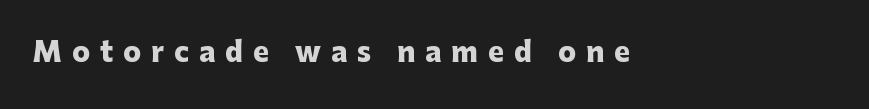
The image shows 27 px bold type, upright; set left-aligned, unusually wide letter spacing (+0.37 em), not underlined.
